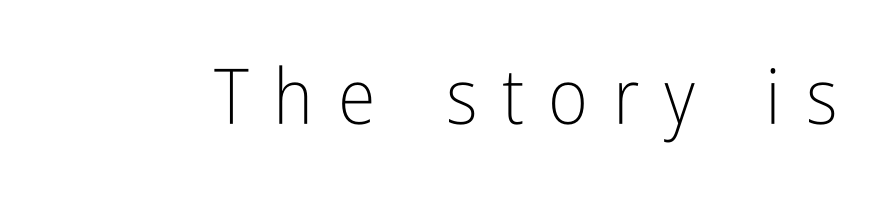
Q: Is the text bold? A: No.
Q: Is the text italic (slanted)? A: No, it is upright.
Q: Is the typeface a serif or a sans-serif typeface? A: Sans-serif.
Q: Is the text underlined? A: No.
Q: Is the spacing between letters normal or unusually wide? A: Unusually wide.
Q: Width (condensed, normal, or wide)? A: Condensed.
Q: Stroke contrast? A: Low.
Q: x-height? A: Medium.
Q: Monospaced? A: No.
